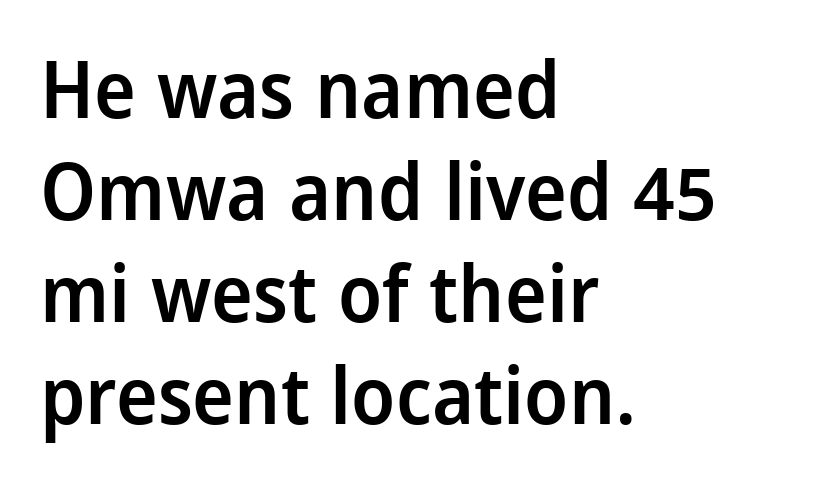
The image shows 79 px semibold, condensed sans-serif type, upright; set left-aligned, normal line spacing (1.29x), normal letter spacing, not underlined; low stroke contrast and a large x-height.
